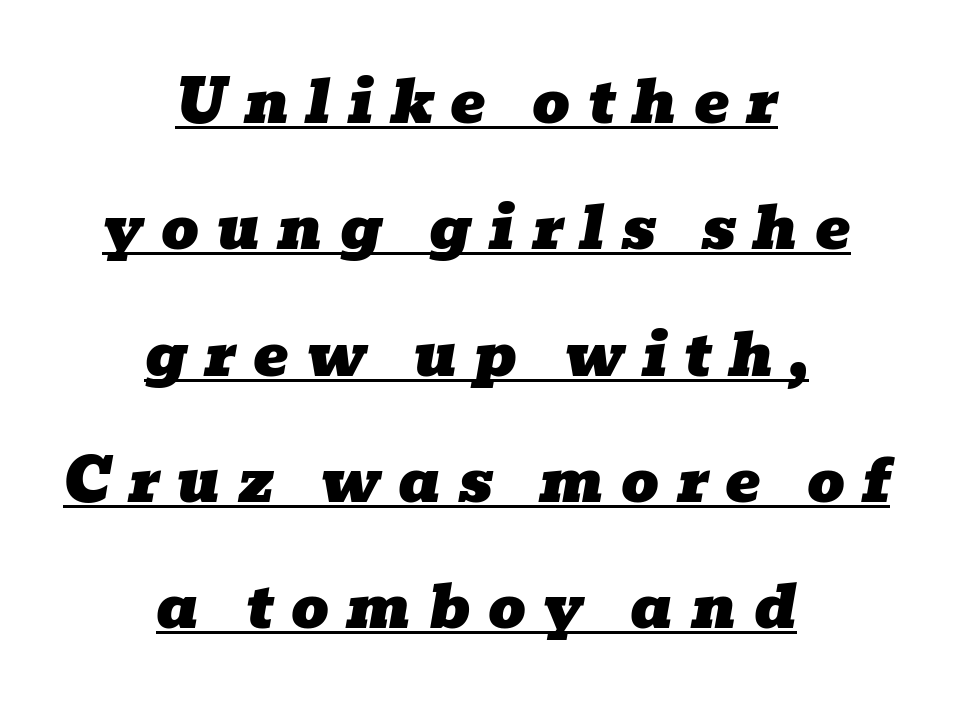
The image shows 59 px wide serif type, italic (leaning right); set centered, loose line spacing (2.14x), unusually wide letter spacing (+0.29 em), underlined; low stroke contrast and a medium x-height.
